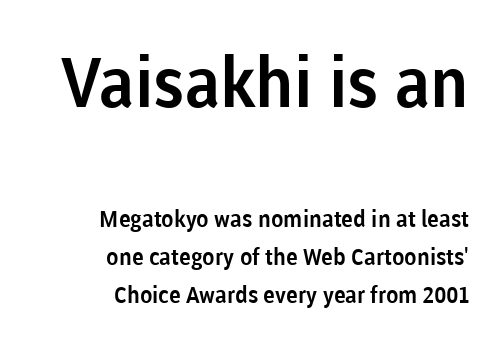
Q: Is the text italic (slanted)? A: No, it is upright.
Q: Is the typeface a serif or a sans-serif typeface? A: Sans-serif.
Q: Is the text underlined? A: No.
Q: How is the paragraph aligned? A: Right-aligned.
Q: Is the spacing between letters normal or unusually wide? A: Normal.
Q: Is the spacing between lines tight, normal or loose? A: Normal.
Q: Which block of text is set in a larger size, the first (top) or the second (bottom)? A: The first (top) one.
Q: Width (condensed, normal, or wide)? A: Normal.
Q: Stroke contrast? A: Low.
Q: x-height? A: Medium.
Q: Monospaced? A: No.
